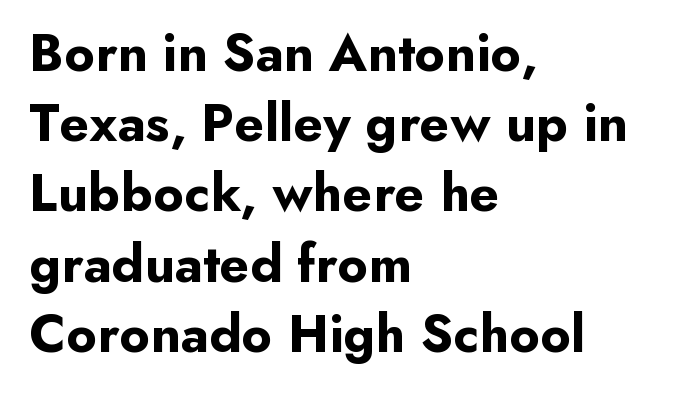
The image shows 54 px bold sans-serif type, upright; set left-aligned, normal line spacing (1.3x), normal letter spacing, not underlined; low stroke contrast and a small x-height.
